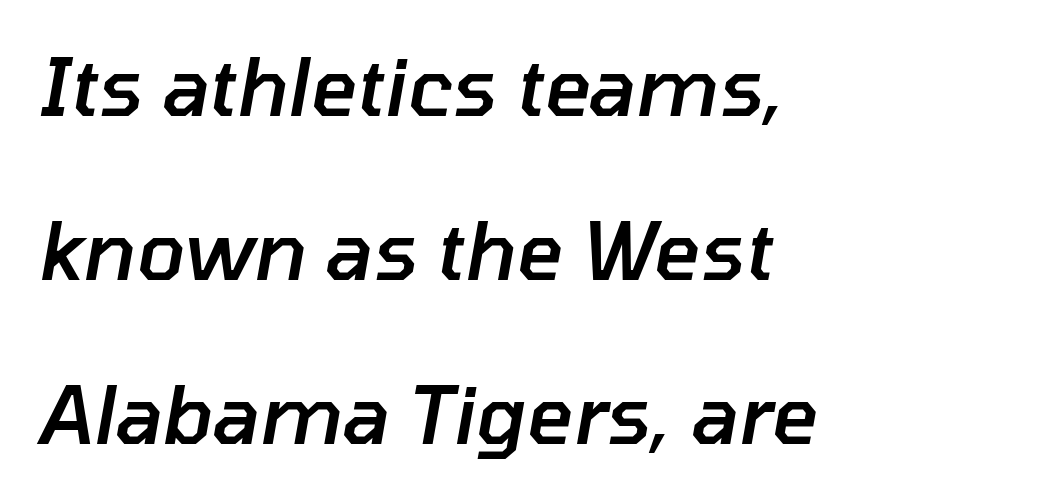
{"italic": "yes", "lean": "right", "slant_degrees": 10, "bold": "semi", "weight": "semibold", "width": "normal", "stroke_contrast": "low", "x_height": "medium", "monospaced": "no", "underline": "no", "align": "left", "line_spacing": "loose", "line_spacing_ratio": 2.05, "letter_spacing": "normal", "letter_spacing_em": 0.0, "glyph_px": 80}
